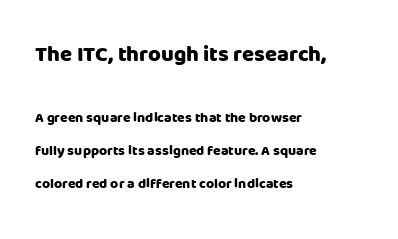
Q: Is the text bold? A: Yes.
Q: Is the text italic (slanted)? A: No, it is upright.
Q: Is the text underlined? A: No.
Q: How is the paragraph aligned? A: Left-aligned.
Q: Is the spacing between letters normal or unusually wide? A: Normal.
Q: Is the spacing between lines tight, normal or loose? A: Loose.
Q: Which block of text is set in a larger size, the first (top) or the second (bottom)? A: The first (top) one.
